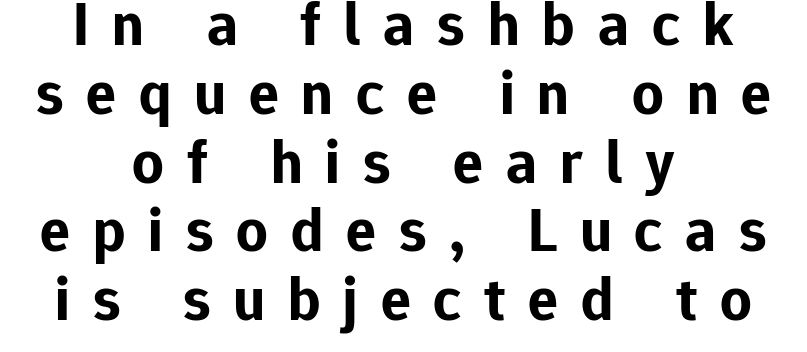
{"serif": "no", "italic": "no", "bold": "yes", "weight": "bold", "width": "normal", "stroke_contrast": "low", "x_height": "medium", "monospaced": "no", "underline": "no", "align": "center", "line_spacing": "tight", "line_spacing_ratio": 1.11, "letter_spacing": "wide", "letter_spacing_em": 0.37, "glyph_px": 62}
